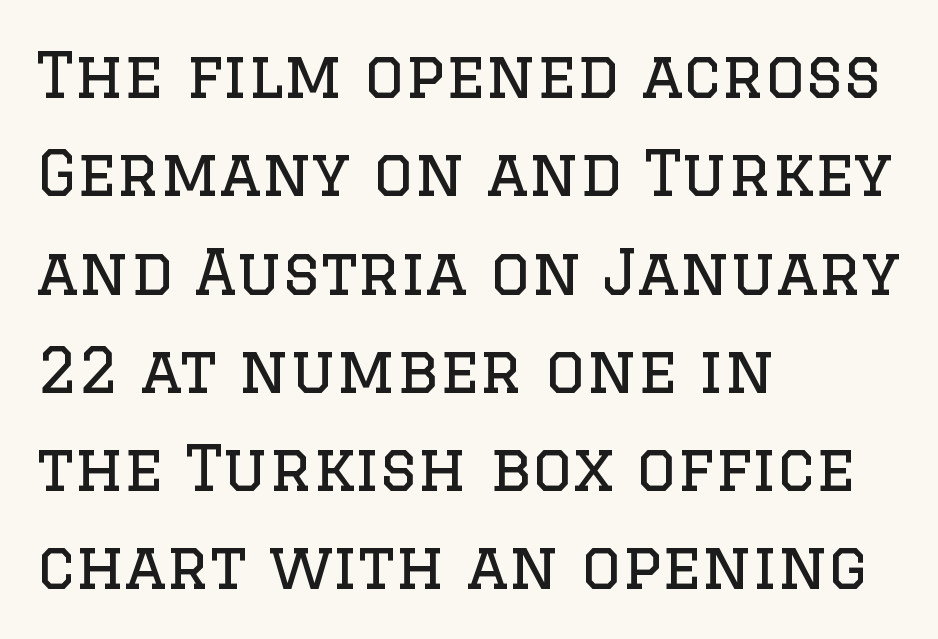
{"serif": "yes", "italic": "no", "bold": "no", "weight": "regular", "width": "normal", "stroke_contrast": "low", "x_height": "large", "monospaced": "no", "underline": "no", "align": "left", "line_spacing": "normal", "line_spacing_ratio": 1.56, "letter_spacing": "normal", "letter_spacing_em": 0.0, "glyph_px": 63}
